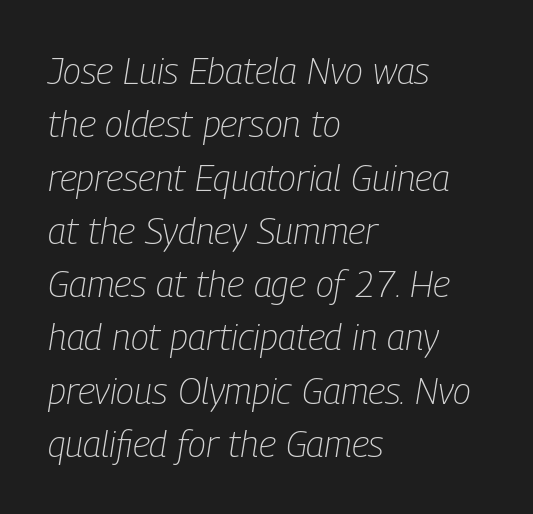
{"italic": "yes", "lean": "right", "slant_degrees": 9, "bold": "no", "weight": "light", "width": "condensed", "stroke_contrast": "low", "x_height": "medium", "monospaced": "no", "underline": "no", "align": "left", "line_spacing": "normal", "line_spacing_ratio": 1.44, "letter_spacing": "normal", "letter_spacing_em": 0.0, "glyph_px": 37}
